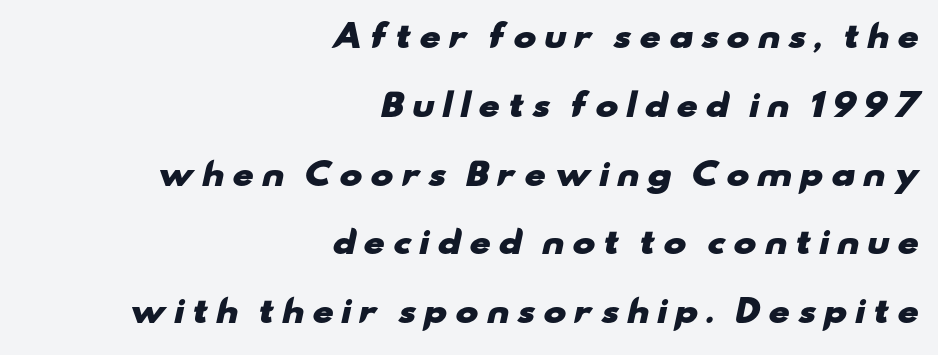
{"serif": "no", "bold": "yes", "weight": "heavy", "width": "wide", "stroke_contrast": "low", "x_height": "small", "monospaced": "no", "underline": "no", "align": "right", "line_spacing": "loose", "line_spacing_ratio": 2.22, "letter_spacing": "wide", "letter_spacing_em": 0.22, "glyph_px": 31}
